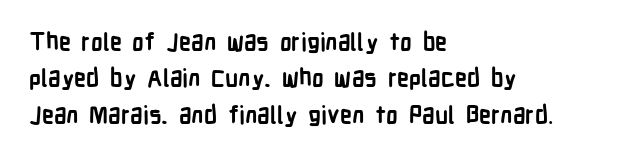
Q: Is the text bold? A: Yes.
Q: Is the text italic (slanted)? A: No, it is upright.
Q: Is the text underlined? A: No.
Q: How is the paragraph aligned? A: Left-aligned.
Q: Is the spacing between letters normal or unusually wide? A: Normal.
Q: Is the spacing between lines tight, normal or loose? A: Normal.
